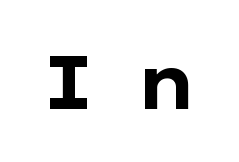
{"serif": "no", "italic": "no", "bold": "yes", "weight": "bold", "width": "wide", "stroke_contrast": "low", "x_height": "medium", "monospaced": "no", "underline": "no", "letter_spacing": "wide", "letter_spacing_em": 0.45, "glyph_px": 75}
